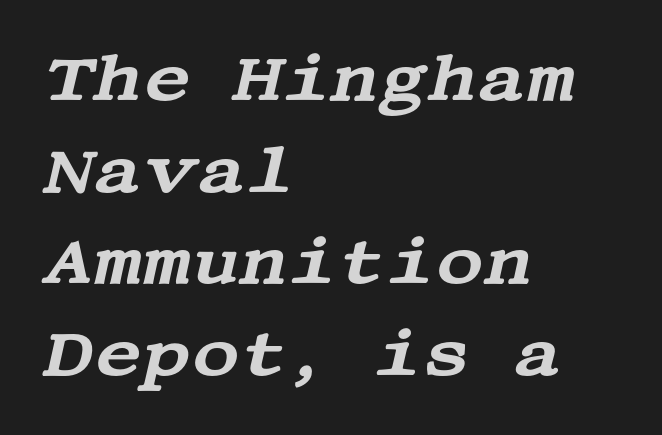
The typesetter chose a ragged-right arrangement here. In terms of posture, this sample is oblique. Here the glyphs are tracked normally, forming tight word shapes. Compared with typical paragraphs, the rows here are spaced about the same. These lines are composed in type with serifs. A bare baseline throughout the passage.
